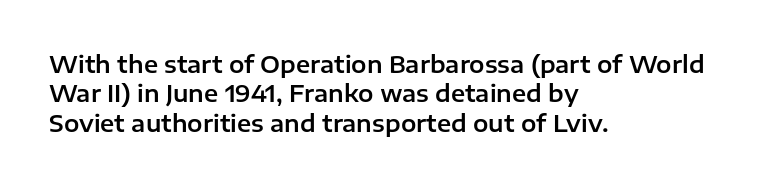
The image shows 23 px text type, upright; set left-aligned, normal line spacing (1.28x), normal letter spacing, not underlined.
